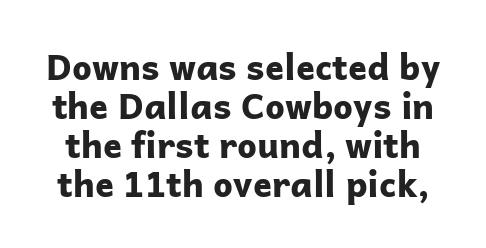
{"serif": "no", "italic": "no", "bold": "yes", "weight": "bold", "width": "normal", "stroke_contrast": "low", "x_height": "medium", "monospaced": "no", "underline": "no", "line_spacing": "tight", "line_spacing_ratio": 1.11, "letter_spacing": "normal", "letter_spacing_em": 0.0, "glyph_px": 35}
